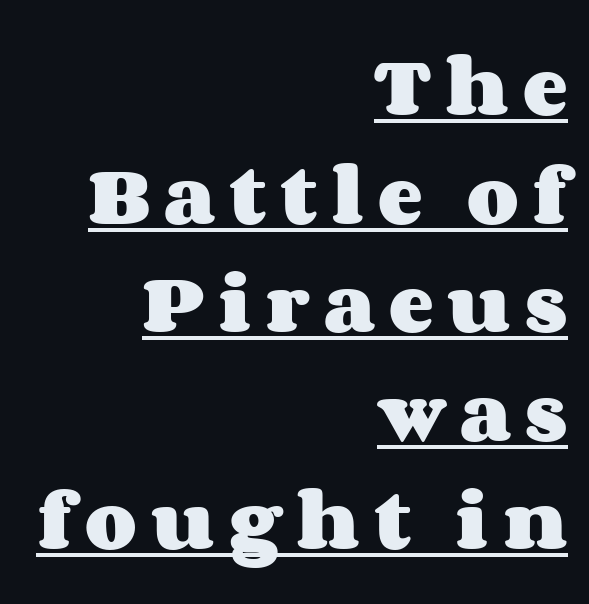
Stroke thickness is high; the sample reads as a true bold. Nope, not italic — everything's standing straight. Loose tracking; the words dissolve into strings of separated letters. This rendering uses right alignment, leaving the left contour irregular. This sample carries an underscore along the baseline area.
